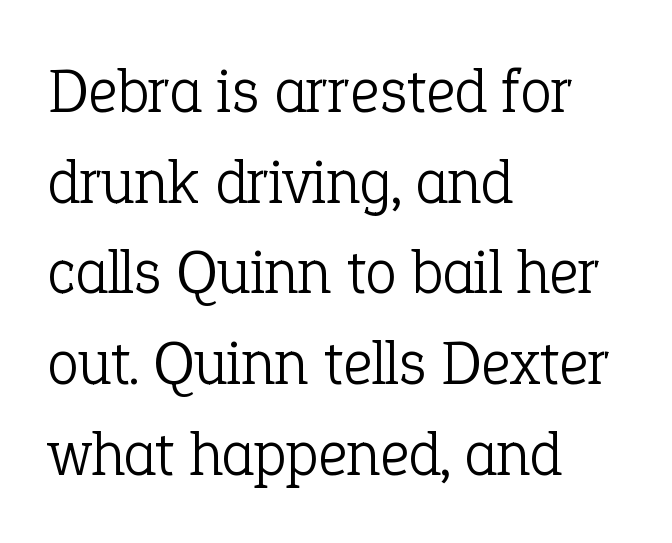
Q: Is the text bold? A: No.
Q: Is the text italic (slanted)? A: No, it is upright.
Q: Is the typeface a serif or a sans-serif typeface? A: Serif.
Q: Is the text underlined? A: No.
Q: How is the paragraph aligned? A: Left-aligned.
Q: Is the spacing between letters normal or unusually wide? A: Normal.
Q: Is the spacing between lines tight, normal or loose? A: Normal.
Q: Width (condensed, normal, or wide)? A: Normal.
Q: Stroke contrast? A: Low.
Q: x-height? A: Medium.
Q: Monospaced? A: No.
